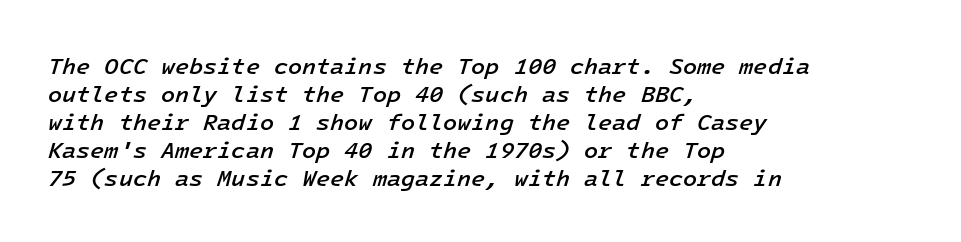
Q: Is the text bold? A: Semi-bold.
Q: Is the text italic (slanted)? A: Yes, it leans right by about 16 degrees.
Q: Is the text underlined? A: No.
Q: How is the paragraph aligned? A: Left-aligned.
Q: Is the spacing between letters normal or unusually wide? A: Normal.
